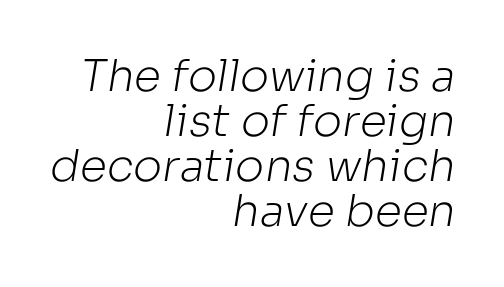
{"serif": "no", "bold": "no", "weight": "light", "width": "normal", "stroke_contrast": "low", "x_height": "medium", "monospaced": "no", "underline": "no", "align": "right", "line_spacing": "tight", "line_spacing_ratio": 1.02, "letter_spacing": "normal", "letter_spacing_em": 0.0, "glyph_px": 44}
